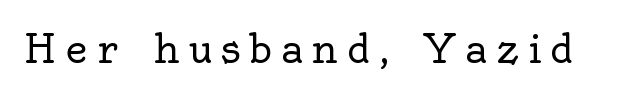
The type is letterspaced generously, with wide tracking. Type style note: has serifs. The letters advance in unequal steps, a hallmark of proportional type. Every stem runs plumb, perpendicular to the baseline. The strokes are not fattened; the text isn't bold. Honestly, there is no underline to notice here at all.
